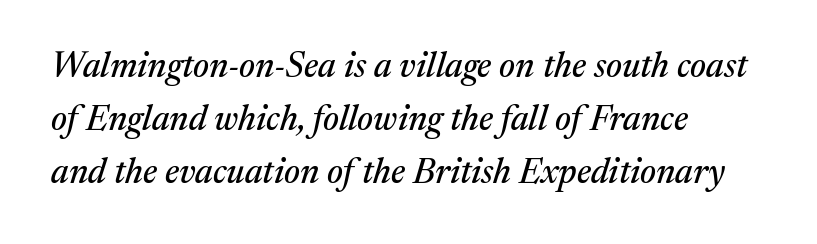
Q: Is the text italic (slanted)? A: Yes, it leans right by about 17 degrees.
Q: Is the typeface a serif or a sans-serif typeface? A: Serif.
Q: Is the text underlined? A: No.
Q: How is the paragraph aligned? A: Left-aligned.
Q: Is the spacing between letters normal or unusually wide? A: Normal.
Q: Is the spacing between lines tight, normal or loose? A: Normal.
Q: Width (condensed, normal, or wide)? A: Normal.
Q: Stroke contrast? A: Medium.
Q: x-height? A: Medium.
Q: Monospaced? A: No.
